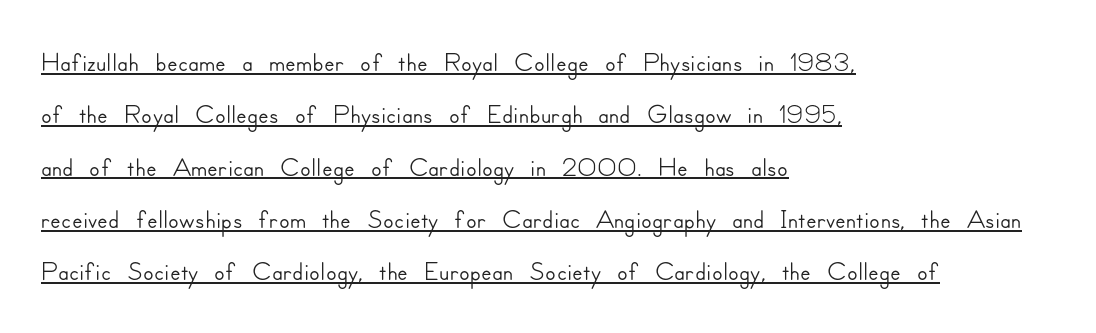
{"serif": "no", "italic": "no", "width": "normal", "stroke_contrast": "low", "x_height": "small", "monospaced": "no", "underline": "yes", "align": "left", "line_spacing": "normal", "line_spacing_ratio": 1.34, "letter_spacing": "normal", "letter_spacing_em": 0.0, "glyph_px": 39}
